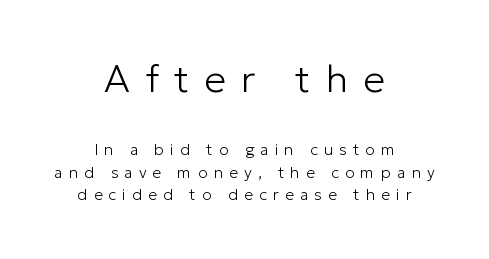
{"serif": "no", "italic": "no", "bold": "no", "weight": "light", "width": "normal", "stroke_contrast": "low", "x_height": "medium", "monospaced": "no", "underline": "no", "align": "center", "line_spacing": "normal", "line_spacing_ratio": 1.41, "letter_spacing": "wide", "letter_spacing_em": 0.38, "larger_block": "first", "size_ratio": 2.44, "glyph_px": 39}
